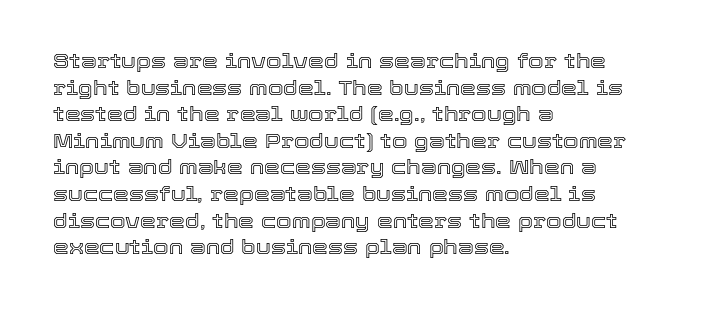
Which margin do the lines hug? The left one — the right edge is uneven. Do the letters lean? They stand straight. Students, note that the glyphs here touch the page at normal intervals. The block of text has a typical density, with ordinary space between rows. Unmarked baselines from the first word to the last.
